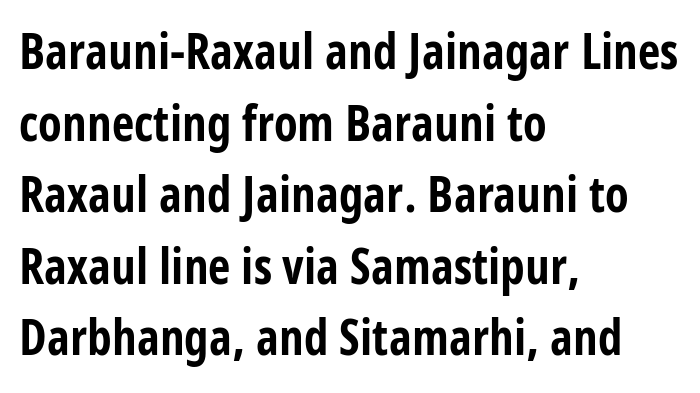
The image shows 49 px bold, condensed sans-serif type, upright; set left-aligned, normal line spacing (1.46x), normal letter spacing, not underlined; low stroke contrast and a large x-height.
